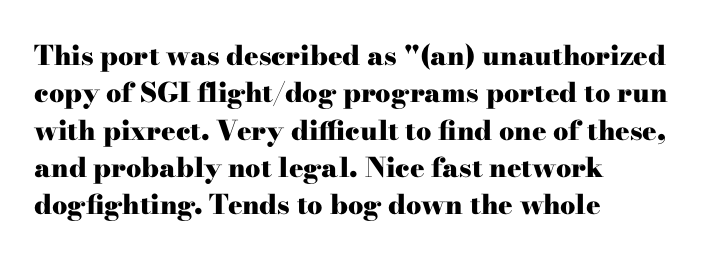
{"italic": "no", "bold": "yes", "underline": "no", "align": "left", "line_spacing": "normal", "line_spacing_ratio": 1.38, "letter_spacing": "normal", "letter_spacing_em": 0.0, "glyph_px": 27}
